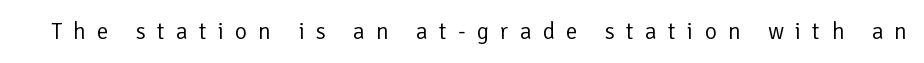
The baseline area is clear. The weight tops out at a normal text grade. Spacing between characters has been opened up far beyond the box default. Style check: upright.
